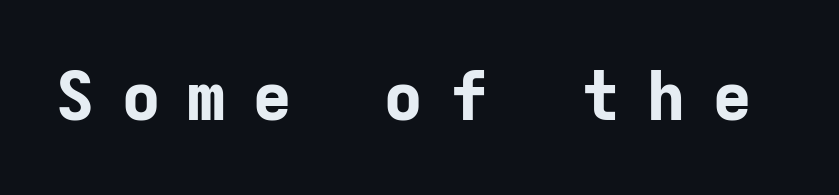
The characters look thick and weighty, a clear bold. Glance below the letters and you will spot only blank space. Type style note: lacks serifs. These lines are rendered in a fixed-pitch font. These lines have a slow, spaced-out rhythm from letter to letter. The specimen reads as upright at a glance.
